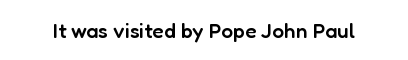
Typesetter's note: demi weight, one step under bold. The specimen omits any rule beneath the text block's lines. Is there any slant? The stems are plumb. Does extra space separate the letters? No, they use regular spacing.
